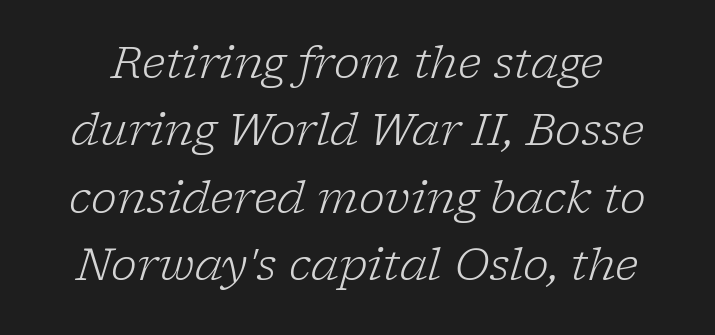
{"serif": "yes", "italic": "yes", "lean": "right", "slant_degrees": 17, "bold": "no", "weight": "light", "width": "normal", "stroke_contrast": "low", "x_height": "medium", "monospaced": "no", "underline": "no", "line_spacing": "normal", "line_spacing_ratio": 1.53, "letter_spacing": "normal", "letter_spacing_em": 0.0, "glyph_px": 44}
